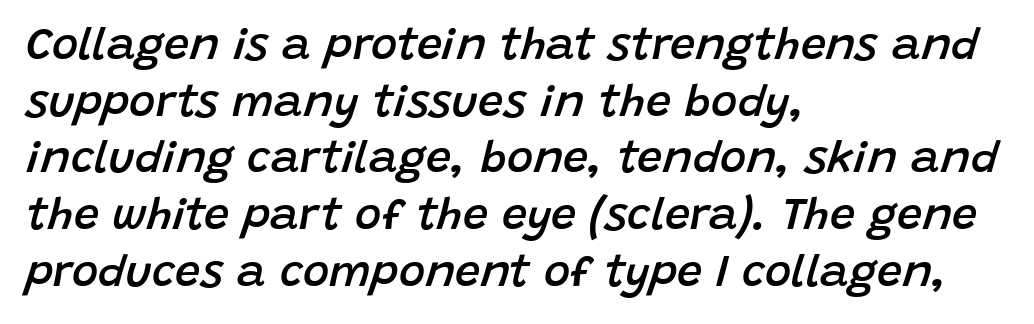
The image shows 45 px semibold type, italic (leaning right); set left-aligned, normal line spacing (1.26x), normal letter spacing, not underlined; low stroke contrast and a large x-height.
